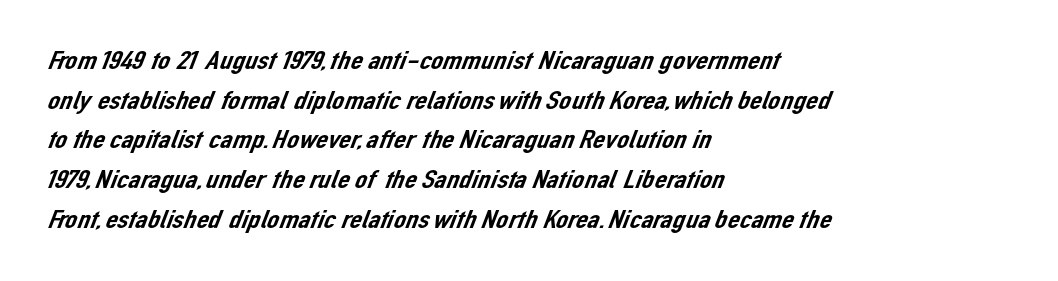
Leading matches the norm, producing a regular column. Honestly, the letter spacing is just normal — you wouldn't notice it. The space beneath each line is pristine and unruled. Every row of glyphs begins at an identical x-position on the left.
